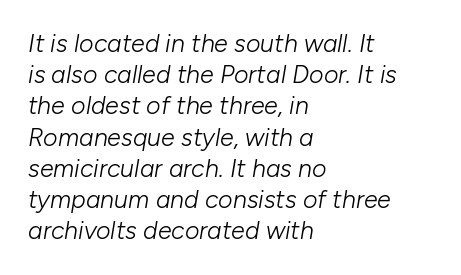
How are the letters spaced? Ordinarily, with no added tracking. The typography opts for an oblique posture over an upright one. Nothing heavy about these letters — not bold at all. Successive baselines arrive at the customary interval. The words here are not underlined. A classic flush-left, rag-right setting is used for this passage.
